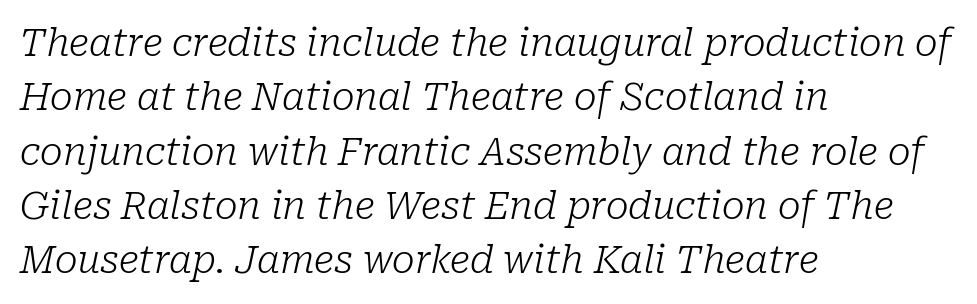
The image shows 38 px light serif type, italic (leaning right); set left-aligned, normal line spacing (1.43x), normal letter spacing, not underlined; low stroke contrast and a medium x-height.
